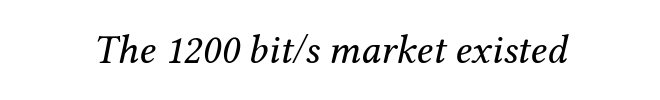
Here the glyphs are tracked normally, forming tight word shapes. Each letter's strokes conclude with small projecting serifs. Spacing verdict: proportional, widths tailored to each character. Just letters on the line, the space beneath them empty. The face looks like a standard text weight, possibly lighter. Posture: slanted.
